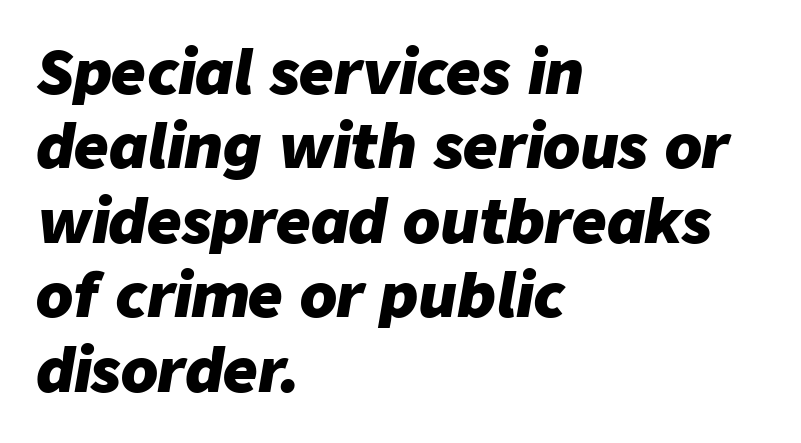
Compared with typical body copy, the letter spacing here is the same. These lines stack with their left ends in a neat column. As a designer I'd log this as weight 700, bold. The passage shown is typed in a proportional face where columns would drift. Descenders hang freely into open space.
